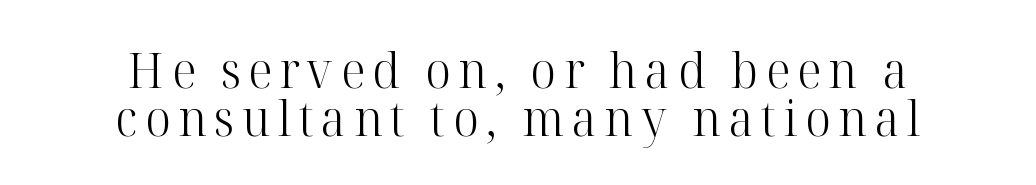
The image shows 50 px light serif type, upright; set centered, tight line spacing (0.96x), not underlined; high stroke contrast and a medium x-height.
